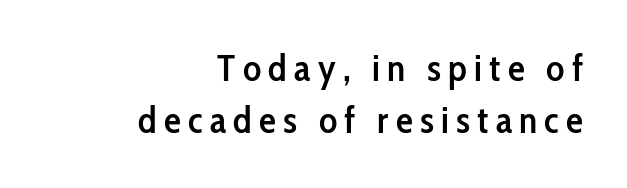
Nope, no serifs anywhere on these letters. Posture: upright roman. Interline gaps are of average width in this sample. Just letters on the line, the space beneath them empty.
